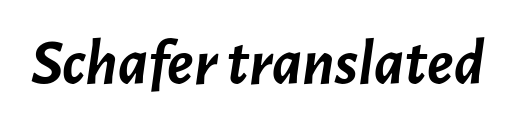
Q: Is the text bold? A: Yes.
Q: Is the text italic (slanted)? A: Yes, it leans right by about 7 degrees.
Q: Is the text underlined? A: No.
Q: Is the spacing between letters normal or unusually wide? A: Normal.
Q: Width (condensed, normal, or wide)? A: Normal.
Q: Stroke contrast? A: Low.
Q: x-height? A: Medium.
Q: Monospaced? A: No.
